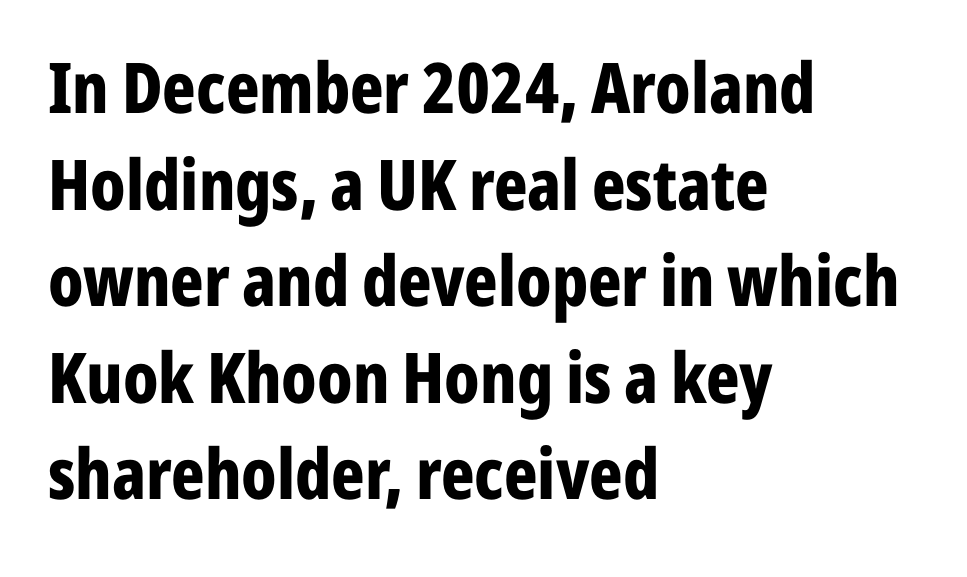
{"serif": "no", "italic": "no", "bold": "yes", "weight": "bold", "width": "condensed", "stroke_contrast": "low", "x_height": "medium", "monospaced": "no", "underline": "no", "align": "left", "line_spacing": "normal", "line_spacing_ratio": 1.38, "letter_spacing": "normal", "letter_spacing_em": 0.0, "glyph_px": 70}
